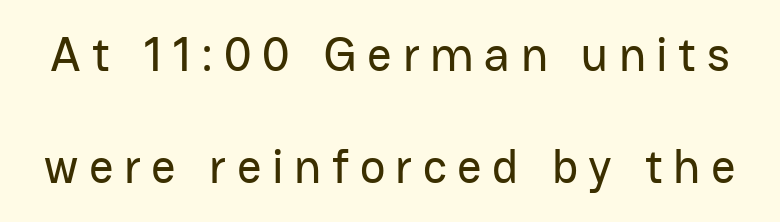
{"serif": "no", "italic": "no", "width": "normal", "stroke_contrast": "low", "x_height": "medium", "monospaced": "no", "underline": "no", "line_spacing": "loose", "line_spacing_ratio": 2.34, "letter_spacing": "wide", "letter_spacing_em": 0.22, "glyph_px": 48}
